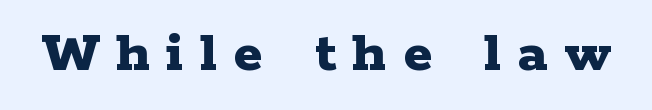
Set as a true bold cut, around the 700 mark. Is this a fixed-width face? No — the glyphs have proportional, varying widths. Does the type have serifs? Yes, each stem ends in a small foot. Just letters on the line, the space beneath them empty. Observe the wide spacing: letters keep a clear distance from each other. Upright lettering throughout.
